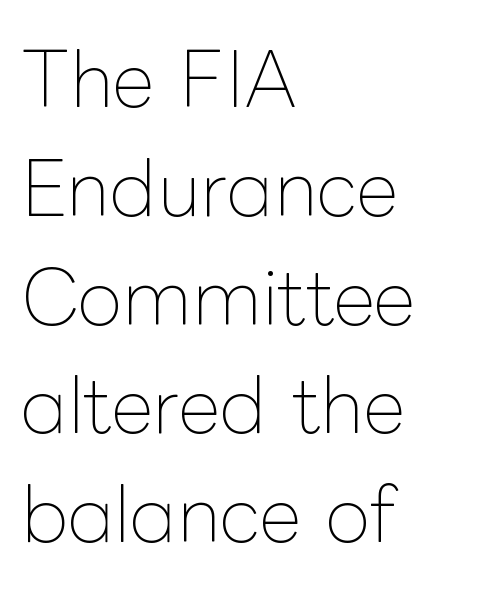
The image shows 73 px thin type, upright; set left-aligned, normal line spacing (1.49x), normal letter spacing, not underlined; low stroke contrast and a medium x-height.
